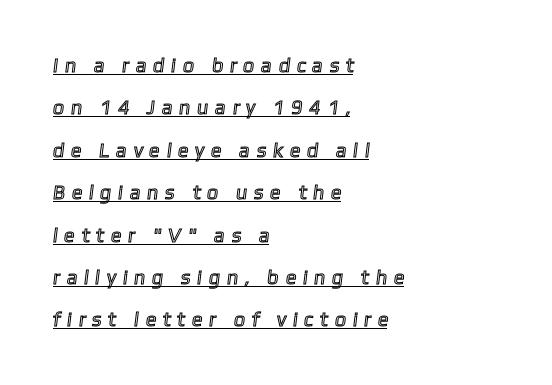
Q: Is the text underlined? A: Yes.
Q: How is the paragraph aligned? A: Left-aligned.
Q: Is the spacing between letters normal or unusually wide? A: Unusually wide.
Q: Is the spacing between lines tight, normal or loose? A: Loose.
